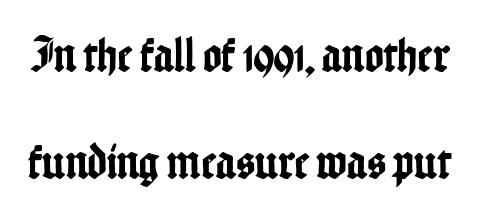
In terms of letterspacing, this is plain default setting. The strip under each line holds only bare page. Nope, not italic — everything's standing straight. The space between consecutive lines is lavish.
